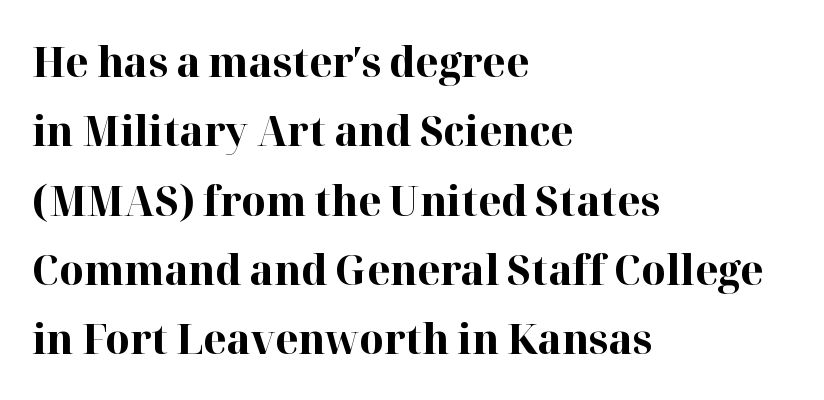
Q: Is the text bold? A: Yes.
Q: Is the text italic (slanted)? A: No, it is upright.
Q: Is the typeface a serif or a sans-serif typeface? A: Serif.
Q: Is the text underlined? A: No.
Q: How is the paragraph aligned? A: Left-aligned.
Q: Is the spacing between letters normal or unusually wide? A: Normal.
Q: Is the spacing between lines tight, normal or loose? A: Normal.
Q: Width (condensed, normal, or wide)? A: Normal.
Q: Stroke contrast? A: High.
Q: x-height? A: Medium.
Q: Monospaced? A: No.
